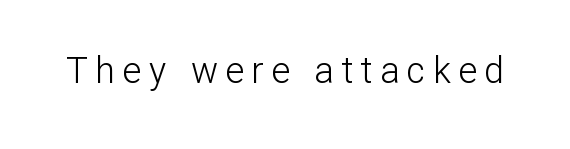
{"serif": "no", "italic": "no", "bold": "no", "weight": "light", "width": "normal", "stroke_contrast": "low", "x_height": "medium", "monospaced": "no", "underline": "no", "letter_spacing": "wide", "letter_spacing_em": 0.21, "glyph_px": 36}
